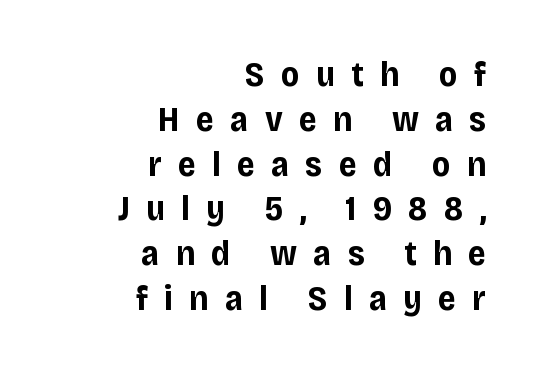
The image shows 35 px bold sans-serif type, upright; set right-aligned, normal line spacing (1.28x), unusually wide letter spacing (+0.46 em), not underlined; low stroke contrast and a large x-height.
